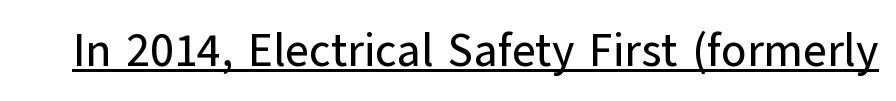
The image shows 46 px sans-serif type, upright; set normal letter spacing, underlined; low stroke contrast and a medium x-height.
